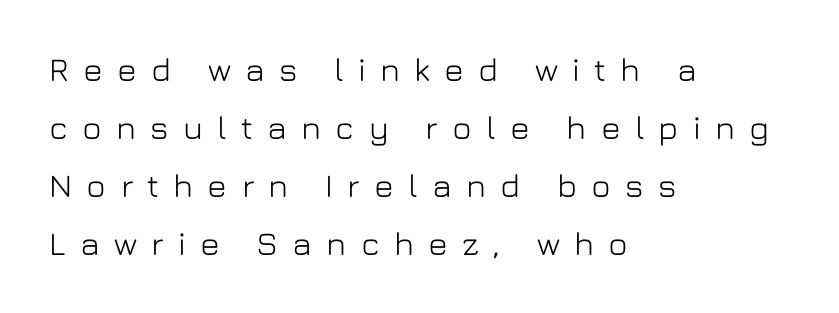
{"serif": "no", "italic": "no", "width": "normal", "stroke_contrast": "low", "x_height": "medium", "monospaced": "no", "underline": "no", "align": "left", "line_spacing_ratio": 1.76, "letter_spacing": "wide", "letter_spacing_em": 0.43, "glyph_px": 33}
